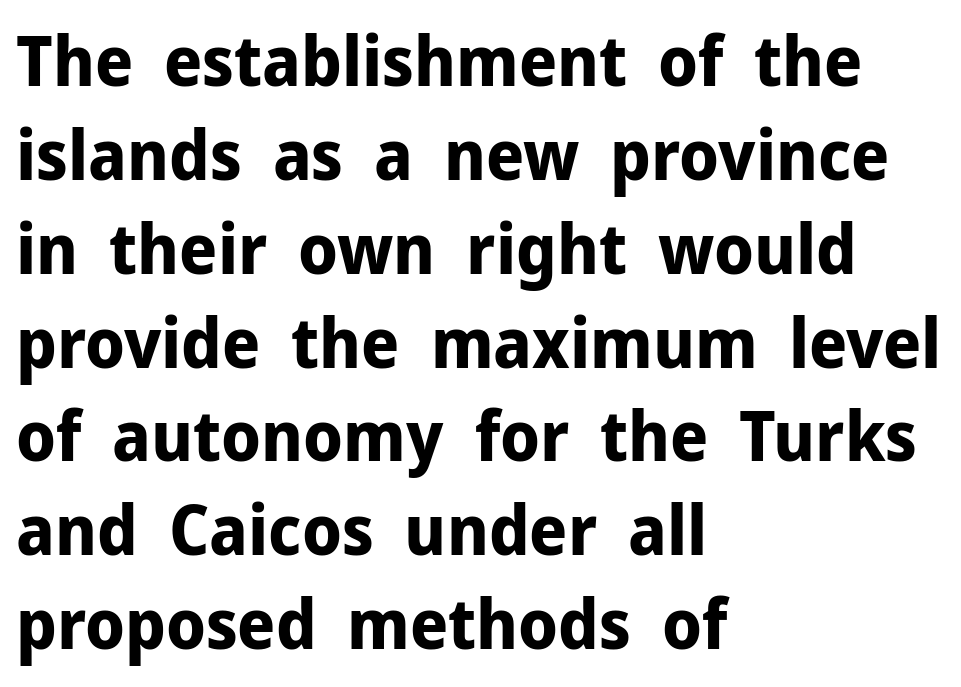
The passage shown is typed in a proportional face where columns would drift. The specimen omits any rule beneath the text block's lines. The designer left line spacing at the default. Heft: maximum for text — a bold.
